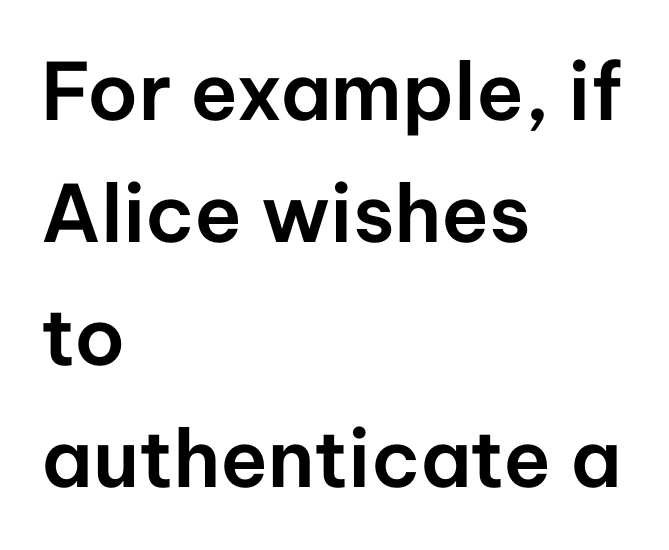
{"serif": "no", "italic": "no", "width": "normal", "stroke_contrast": "low", "x_height": "medium", "monospaced": "no", "underline": "no", "align": "left", "line_spacing": "normal", "line_spacing_ratio": 1.55, "letter_spacing": "normal", "letter_spacing_em": 0.0, "glyph_px": 79}
